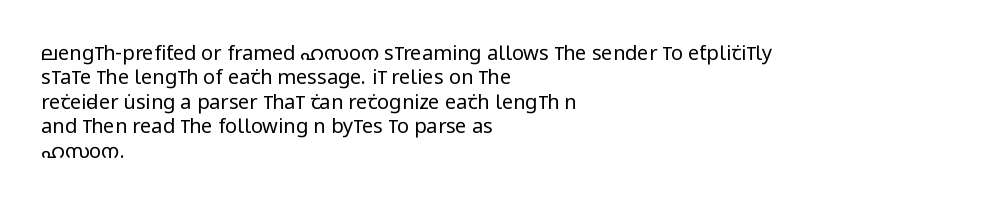
{"italic": "no", "bold": "no", "underline": "no", "align": "left", "line_spacing_ratio": 1.22, "letter_spacing": "normal", "letter_spacing_em": 0.0, "glyph_px": 20}
